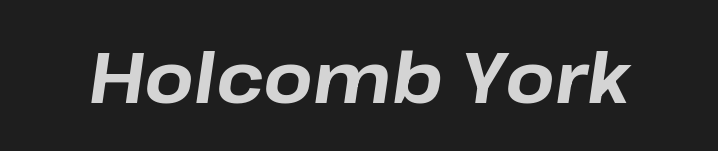
The image shows 71 px bold type, italic (leaning right); set normal letter spacing, not underlined; low stroke contrast and a medium x-height.
